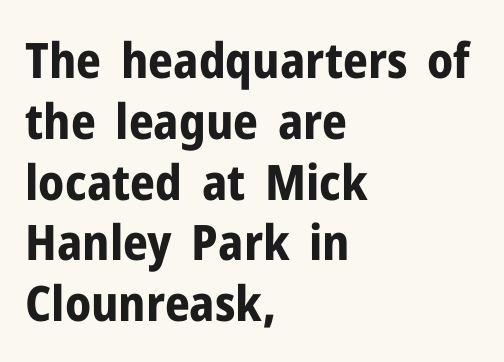
Q: Is the text bold? A: Yes.
Q: Is the text italic (slanted)? A: No, it is upright.
Q: Is the typeface a serif or a sans-serif typeface? A: Sans-serif.
Q: Is the text underlined? A: No.
Q: How is the paragraph aligned? A: Left-aligned.
Q: Is the spacing between letters normal or unusually wide? A: Normal.
Q: Width (condensed, normal, or wide)? A: Normal.
Q: Stroke contrast? A: Low.
Q: x-height? A: Medium.
Q: Monospaced? A: No.
